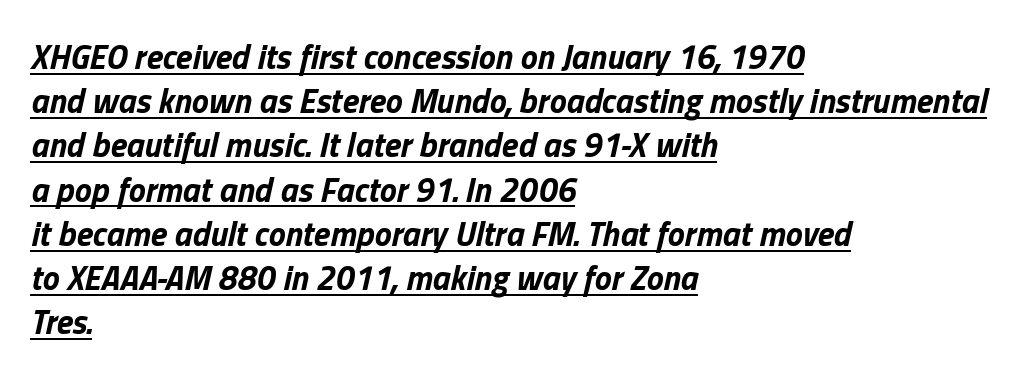
Q: Is the text bold? A: Yes.
Q: Is the text italic (slanted)? A: Yes, it leans right by about 13 degrees.
Q: Is the text underlined? A: Yes.
Q: How is the paragraph aligned? A: Left-aligned.
Q: Is the spacing between letters normal or unusually wide? A: Normal.
Q: Is the spacing between lines tight, normal or loose? A: Normal.
Q: Width (condensed, normal, or wide)? A: Normal.
Q: Stroke contrast? A: Low.
Q: x-height? A: Medium.
Q: Monospaced? A: No.
